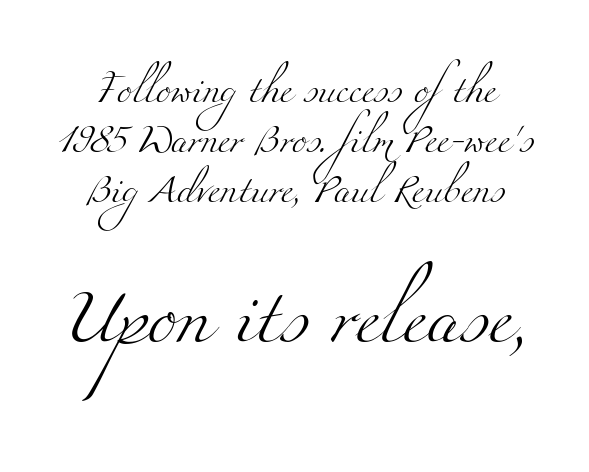
Q: Is the text bold? A: No.
Q: Is the text underlined? A: No.
Q: Is the spacing between letters normal or unusually wide? A: Normal.
Q: Which block of text is set in a larger size, the first (top) or the second (bottom)? A: The second (bottom) one.
Q: Width (condensed, normal, or wide)? A: Wide.
Q: Stroke contrast? A: Medium.
Q: x-height? A: Small.
Q: Monospaced? A: No.
